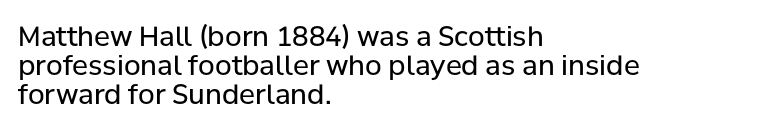
There is no visible air inserted between adjacent glyphs. Clear beneath every line of the passage. You can tell it's not italic because the verticals are truly vertical. In terms of leading, this rendering errs on the cramped side.
